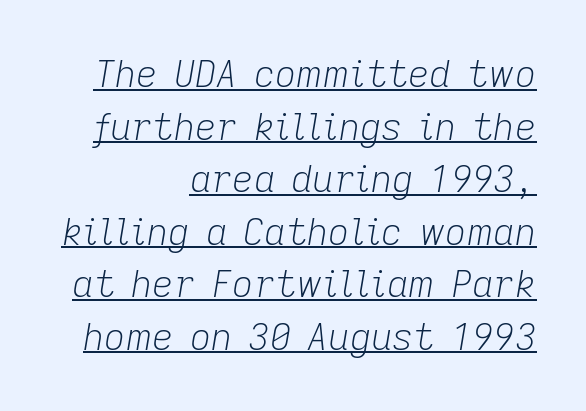
The image shows 37 px light type, italic (leaning right); set right-aligned, normal line spacing (1.42x), normal letter spacing, underlined; low stroke contrast and a medium x-height.
